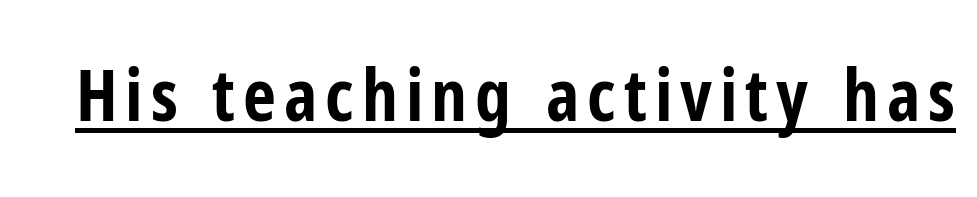
Q: Is the text bold? A: Yes.
Q: Is the text italic (slanted)? A: No, it is upright.
Q: Is the typeface a serif or a sans-serif typeface? A: Sans-serif.
Q: Is the text underlined? A: Yes.
Q: Width (condensed, normal, or wide)? A: Condensed.
Q: Stroke contrast? A: Low.
Q: x-height? A: Medium.
Q: Monospaced? A: No.
